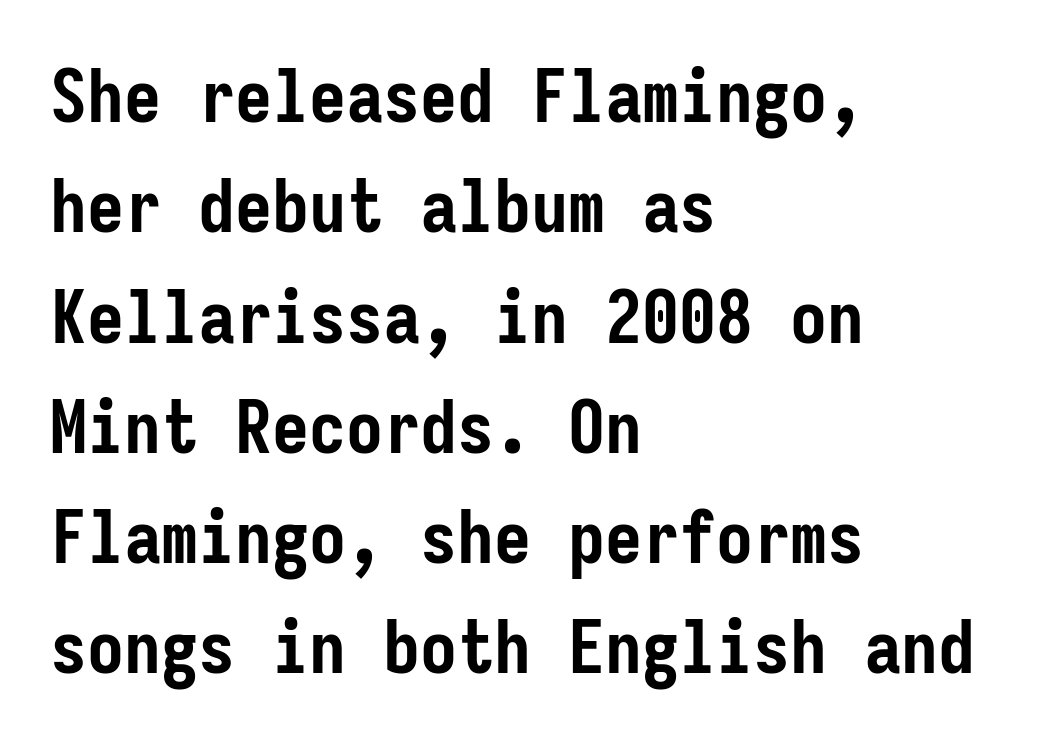
{"serif": "no", "italic": "no", "bold": "yes", "weight": "semibold", "width": "condensed", "stroke_contrast": "low", "x_height": "medium", "monospaced": "yes", "underline": "no", "align": "left", "line_spacing": "normal", "line_spacing_ratio": 1.49, "letter_spacing": "normal", "letter_spacing_em": 0.0, "glyph_px": 74}
